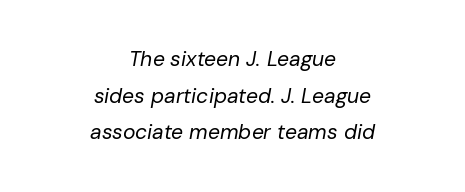
{"italic": "yes", "lean": "right", "slant_degrees": 10, "bold": "no", "underline": "no", "align": "center", "line_spacing_ratio": 1.75, "letter_spacing": "normal", "letter_spacing_em": 0.0, "glyph_px": 21}
